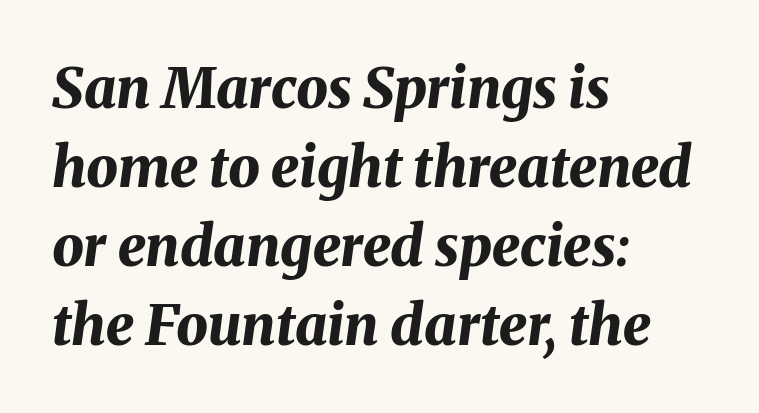
Q: Is the text bold? A: Yes.
Q: Is the text italic (slanted)? A: Yes, it leans right by about 8 degrees.
Q: Is the text underlined? A: No.
Q: How is the paragraph aligned? A: Left-aligned.
Q: Is the spacing between letters normal or unusually wide? A: Normal.
Q: Is the spacing between lines tight, normal or loose? A: Normal.
Q: Width (condensed, normal, or wide)? A: Normal.
Q: Stroke contrast? A: Medium.
Q: x-height? A: Medium.
Q: Monospaced? A: No.
